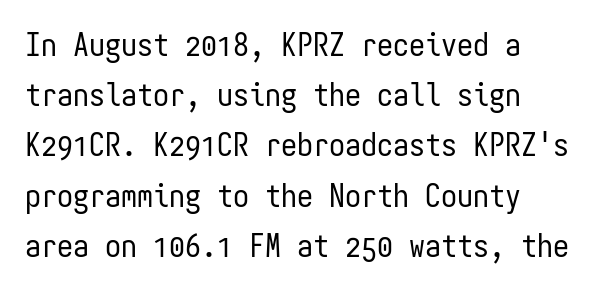
Q: Is the text bold? A: No.
Q: Is the text italic (slanted)? A: No, it is upright.
Q: Is the typeface a serif or a sans-serif typeface? A: Sans-serif.
Q: Is the text underlined? A: No.
Q: Is the spacing between letters normal or unusually wide? A: Normal.
Q: Is the spacing between lines tight, normal or loose? A: Normal.
Q: Width (condensed, normal, or wide)? A: Condensed.
Q: Stroke contrast? A: Low.
Q: x-height? A: Medium.
Q: Monospaced? A: Yes.
